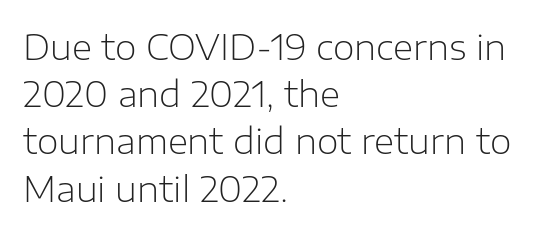
Q: Is the text bold? A: No.
Q: Is the text italic (slanted)? A: No, it is upright.
Q: Is the typeface a serif or a sans-serif typeface? A: Sans-serif.
Q: Is the text underlined? A: No.
Q: How is the paragraph aligned? A: Left-aligned.
Q: Is the spacing between letters normal or unusually wide? A: Normal.
Q: Is the spacing between lines tight, normal or loose? A: Normal.
Q: Width (condensed, normal, or wide)? A: Normal.
Q: Stroke contrast? A: Low.
Q: x-height? A: Medium.
Q: Monospaced? A: No.
